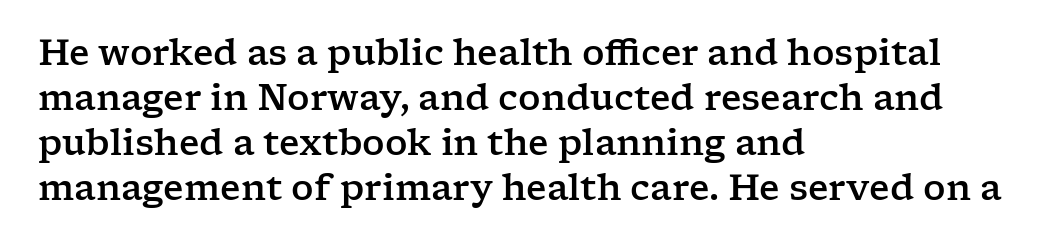
Q: Is the text italic (slanted)? A: No, it is upright.
Q: Is the typeface a serif or a sans-serif typeface? A: Serif.
Q: Is the text underlined? A: No.
Q: How is the paragraph aligned? A: Left-aligned.
Q: Is the spacing between letters normal or unusually wide? A: Normal.
Q: Is the spacing between lines tight, normal or loose? A: Normal.
Q: Width (condensed, normal, or wide)? A: Wide.
Q: Stroke contrast? A: Low.
Q: x-height? A: Medium.
Q: Monospaced? A: No.
